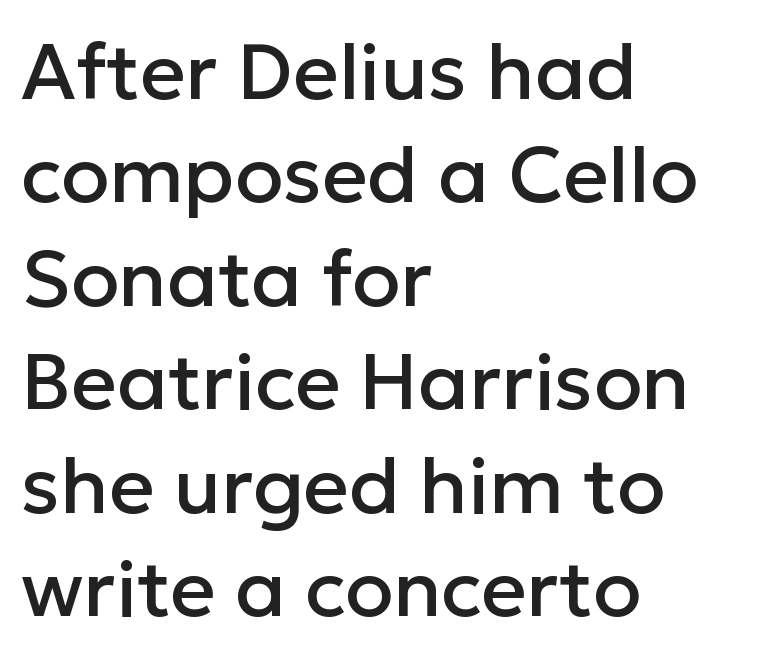
The image shows 79 px sans-serif type, upright; set left-aligned, normal line spacing (1.31x), normal letter spacing, not underlined; low stroke contrast and a medium x-height.
